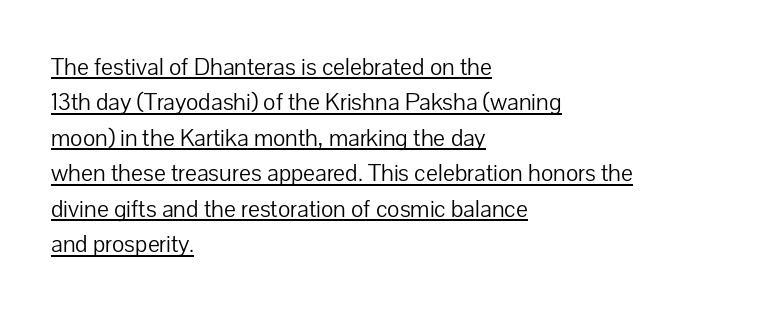
All the whitespace from short lines collects on the right. Upright lettering throughout. Each line of the rendering has a horizontal stroke beneath the glyphs. The designer left line spacing at the default. Look at the tracking — it's just the regular setting, nothing added. Counters stay open thanks to moderate or lighter strokes.
